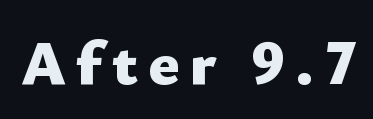
Every character sits straight up, as roman type does. Letterform terminals end flat and unadorned throughout the passage. Stroke thickness is high; the sample reads as a true bold. The face used here is proportionally spaced, like ordinary book or web type. Only glyphs here, with clear space below each row.
